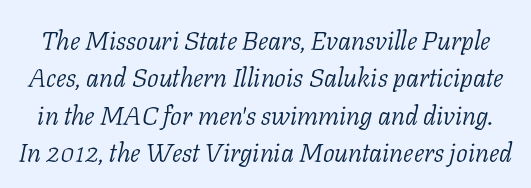
Q: Is the text bold? A: No.
Q: Is the text italic (slanted)? A: Yes, it leans right by about 11 degrees.
Q: Is the text underlined? A: No.
Q: Is the spacing between letters normal or unusually wide? A: Normal.
Q: Is the spacing between lines tight, normal or loose? A: Normal.
